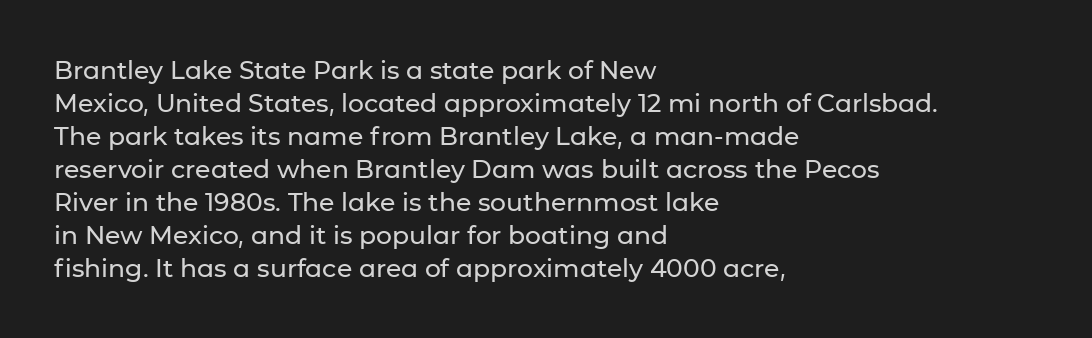
Every row of glyphs begins at an identical x-position on the left. Words appear dense and cohesive because spacing is normal. Unlike italic type, these characters show no tilt at all. Vertical spacing — default. Check under the words: just untouched page.
